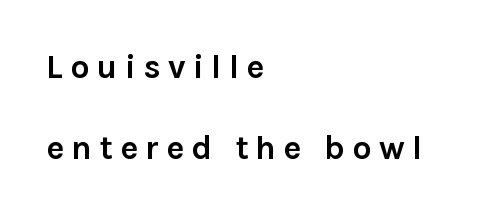
The image shows 34 px semibold sans-serif type, upright; set left-aligned, loose line spacing (2.39x), unusually wide letter spacing (+0.21 em), not underlined; low stroke contrast and a medium x-height.
